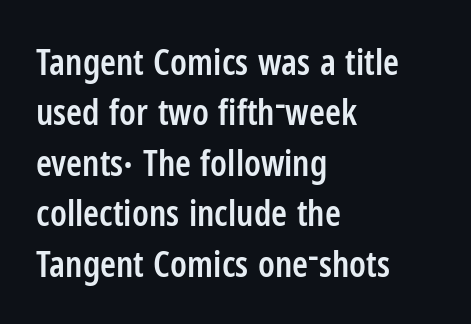
This sample has the flowing, uneven cadence of proportional lettering. Letters rest on an invisible, unmarked baseline. Does the leading feel generous? No, just average. Observe the ordinary spacing: letters are neighbours, not strangers.
